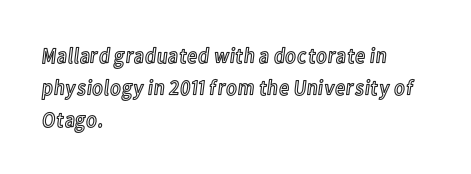
{"underline": "no", "align": "left", "line_spacing": "normal", "line_spacing_ratio": 1.45, "letter_spacing": "normal", "letter_spacing_em": 0.0, "glyph_px": 22}
